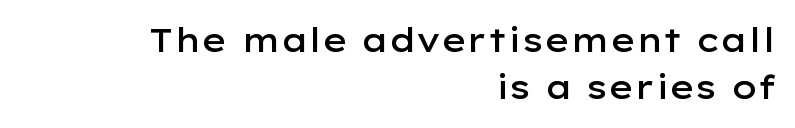
{"serif": "no", "italic": "no", "bold": "semi", "weight": "semibold", "width": "wide", "stroke_contrast": "low", "x_height": "medium", "monospaced": "no", "underline": "no", "align": "right", "line_spacing": "normal", "line_spacing_ratio": 1.43, "letter_spacing": "normal", "letter_spacing_em": 0.0, "glyph_px": 33}
